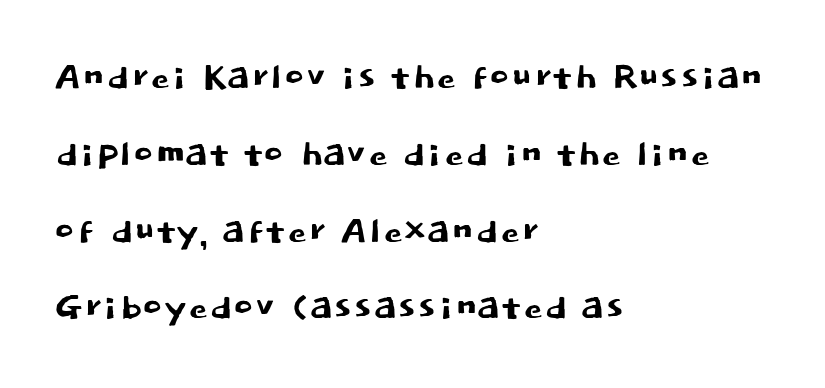
{"serif": "no", "italic": "no", "width": "normal", "stroke_contrast": "low", "x_height": "large", "monospaced": "no", "underline": "no", "align": "left", "line_spacing": "normal", "line_spacing_ratio": 1.6, "letter_spacing": "normal", "letter_spacing_em": 0.0, "glyph_px": 48}
